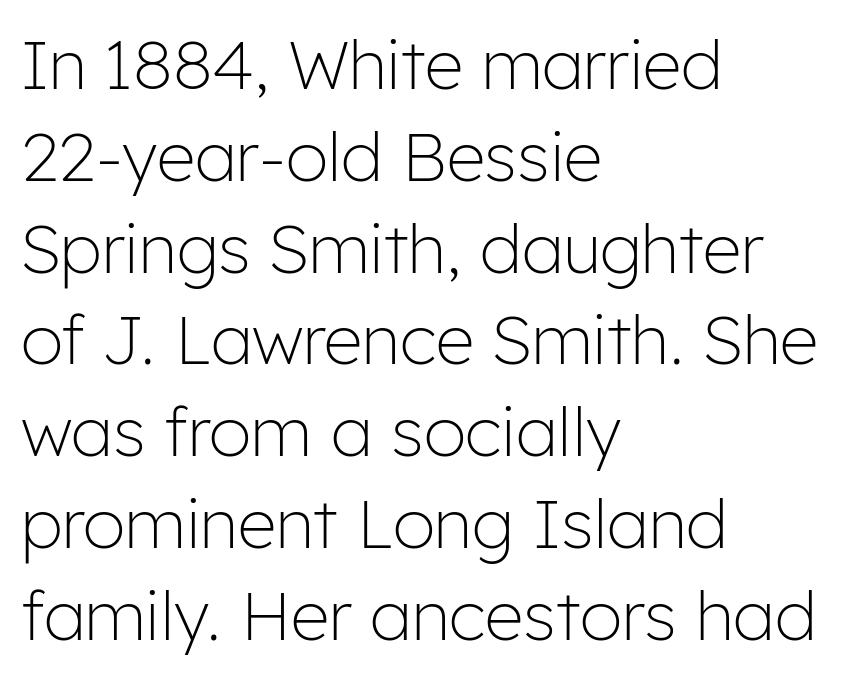
Observe the absence of serifs on each vertical stroke in this sample. Each letter keeps its own natural width here, so spacing adapts to shape. What's the leading like? Ordinary, nothing unusual. This sample uses an upright cut, with every glyph sitting square on the baseline. Where is the straight margin? On the left. The typeface has the unassuming heft of standard copy or less.
